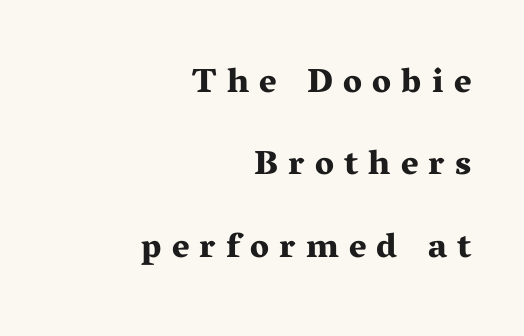
You can tell from the footed stems that serif type was used. This block would shrink considerably if given ordinary leading; it's expanded now. The space beneath each line is pristine and unruled. Here the glyphs are tracked loosely, breaking word shapes into spaced letters. Is the block centered? No — it sits flush against the right margin. When letters stand straight like this, we call the style roman or upright.
